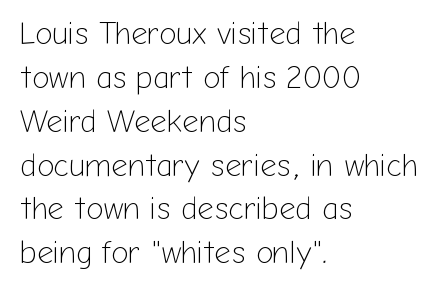
Think of a printed novel: that variable character pitch is what you see here. Characters follow at the spacing the type designer built in. The lettering holds an erect, upright posture throughout. The text was rendered using a sans face with plain stroke endings. The foot of each line stays bare and open. Nothing heavy about these letters — not bold at all.
